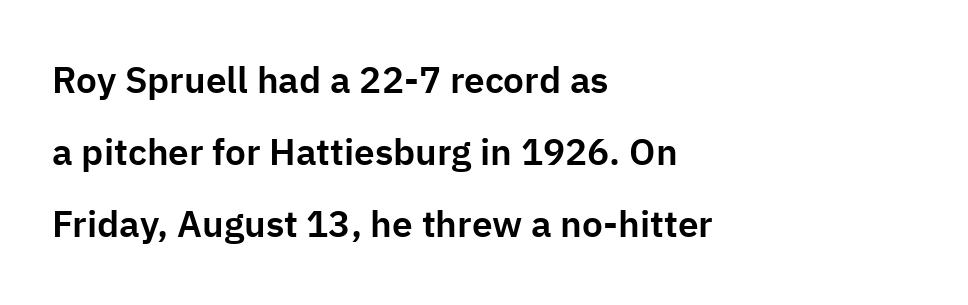
Airy leading. A typesetter would label this face a sans. Caption: multi-line text, flush left, ragged right. Think of a printed novel: that variable character pitch is what you see here. A bare baseline throughout the passage.
